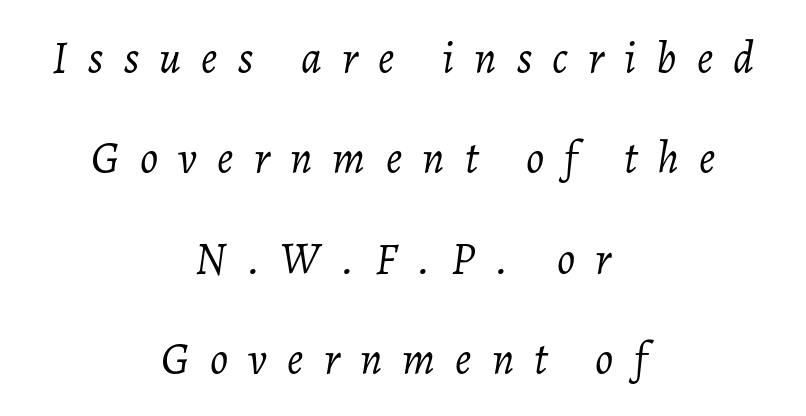
Q: Is the text bold? A: No.
Q: Is the text italic (slanted)? A: Yes, it leans right by about 7 degrees.
Q: Is the text underlined? A: No.
Q: How is the paragraph aligned? A: Centered.
Q: Is the spacing between letters normal or unusually wide? A: Unusually wide.
Q: Is the spacing between lines tight, normal or loose? A: Loose.
Q: Width (condensed, normal, or wide)? A: Normal.
Q: Stroke contrast? A: Low.
Q: x-height? A: Medium.
Q: Monospaced? A: No.
